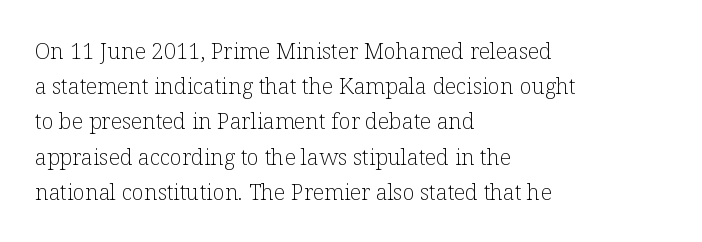
Q: Is the text bold? A: No.
Q: Is the text italic (slanted)? A: No, it is upright.
Q: Is the text underlined? A: No.
Q: How is the paragraph aligned? A: Left-aligned.
Q: Is the spacing between letters normal or unusually wide? A: Normal.
Q: Is the spacing between lines tight, normal or loose? A: Normal.
